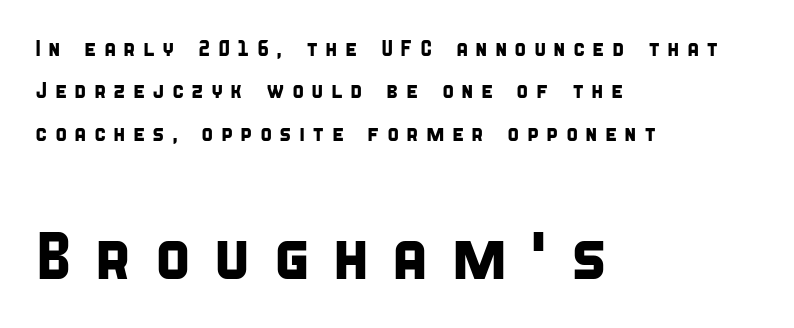
The image shows 67 px condensed sans-serif type; set left-aligned, loose line spacing (1.93x), unusually wide letter spacing (+0.32 em), not underlined; the second (bottom) block is 3.05x larger; low stroke contrast and a large x-height.
